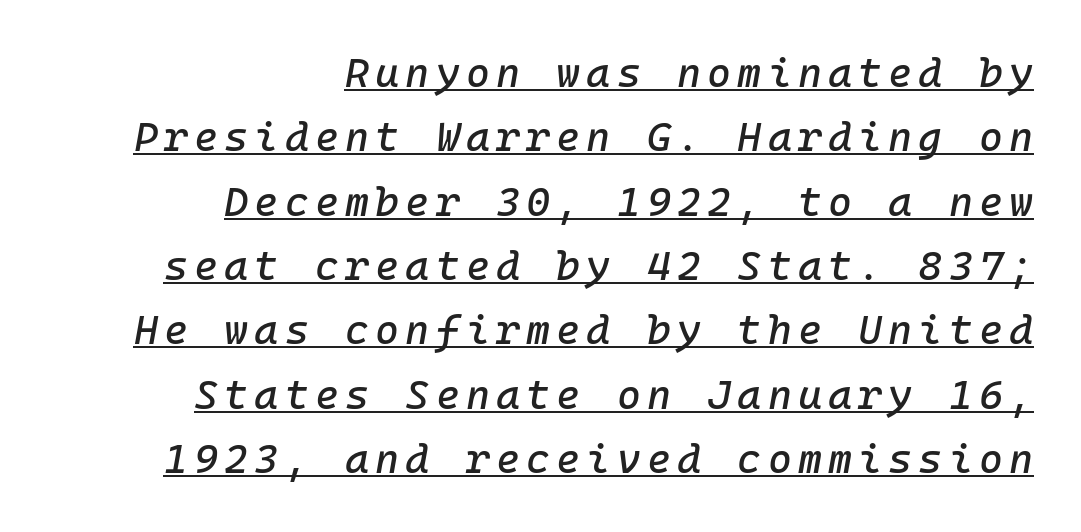
Decoration check: the copy is underlined. Designer's note — italics engaged. Honestly, the row spacing looks completely unremarkable. Reading down the block, your eye finds every line finishing at a fixed right position.
